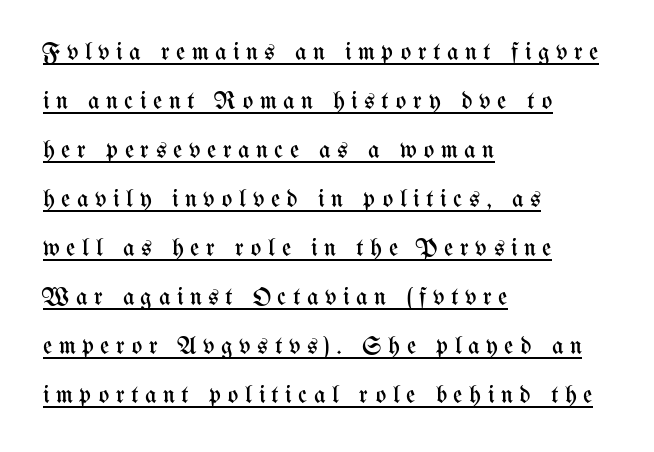
Here the glyphs are tracked loosely, breaking word shapes into spaced letters. The passage shown is not bold in any degree. Honestly, the underline is the first thing you notice here. Teacher's note: observe the even left margin — that is flush-left alignment. Does the lettering tilt? It doesn't — this is upright. Interline gaps are noticeably wide in this sample.
